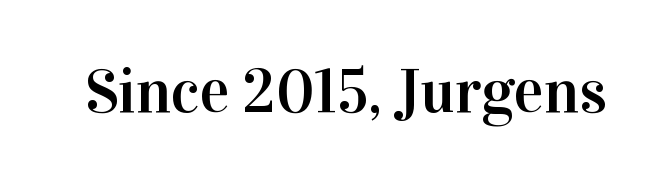
Q: Is the text italic (slanted)? A: No, it is upright.
Q: Is the typeface a serif or a sans-serif typeface? A: Serif.
Q: Is the text underlined? A: No.
Q: Is the spacing between letters normal or unusually wide? A: Normal.
Q: Width (condensed, normal, or wide)? A: Normal.
Q: Stroke contrast? A: High.
Q: x-height? A: Medium.
Q: Monospaced? A: No.
